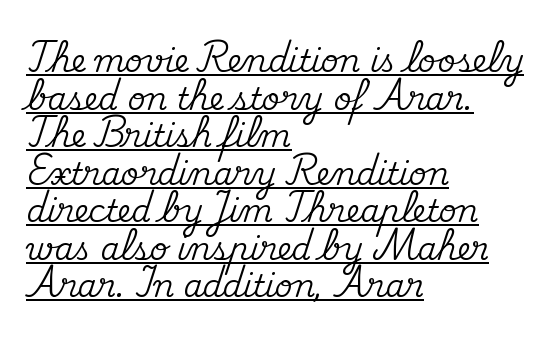
The image shows 31 px serif type; set left-aligned, line spacing 1.21x, normal letter spacing, underlined; medium stroke contrast and a small x-height.
